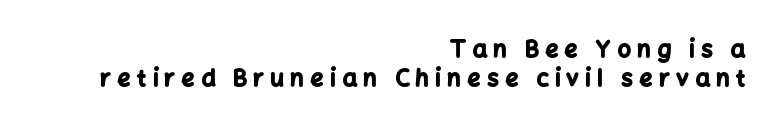
The image shows 23 px bold type, upright; set right-aligned, normal line spacing (1.28x), unusually wide letter spacing (+0.28 em), not underlined.
